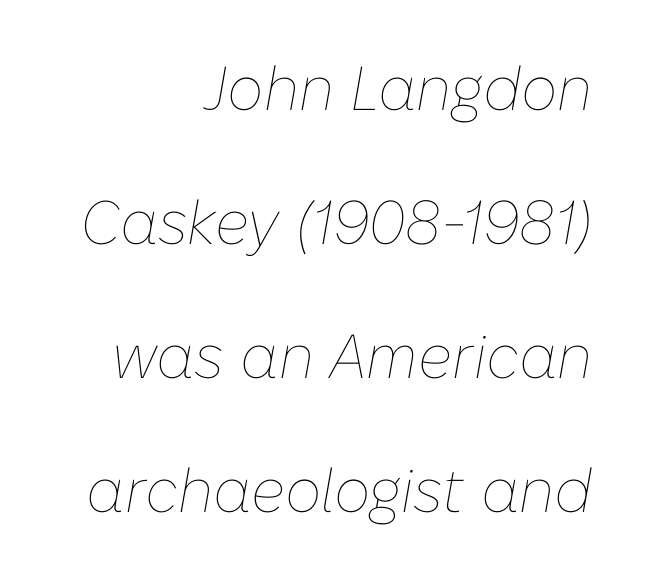
{"italic": "yes", "lean": "right", "slant_degrees": 10, "bold": "no", "weight": "thin", "width": "normal", "stroke_contrast": "low", "x_height": "medium", "monospaced": "no", "underline": "no", "align": "right", "line_spacing": "loose", "line_spacing_ratio": 2.16, "letter_spacing": "normal", "letter_spacing_em": 0.0, "glyph_px": 62}
